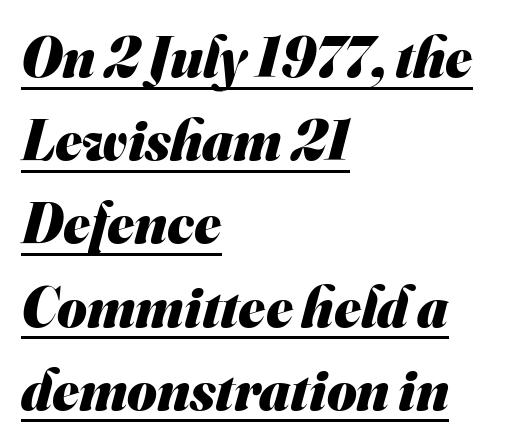
Q: Is the text bold? A: Yes.
Q: Is the typeface a serif or a sans-serif typeface? A: Sans-serif.
Q: Is the text underlined? A: Yes.
Q: How is the paragraph aligned? A: Left-aligned.
Q: Is the spacing between letters normal or unusually wide? A: Normal.
Q: Is the spacing between lines tight, normal or loose? A: Normal.
Q: Width (condensed, normal, or wide)? A: Normal.
Q: Stroke contrast? A: Medium.
Q: x-height? A: Small.
Q: Monospaced? A: No.
